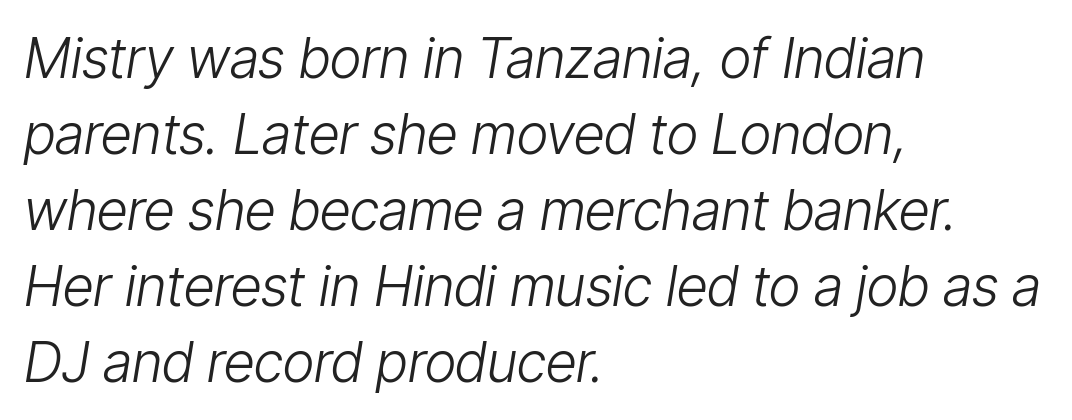
The image shows 55 px light, condensed type, italic (leaning right); set left-aligned, normal line spacing (1.38x), normal letter spacing, not underlined; low stroke contrast and a medium x-height.
